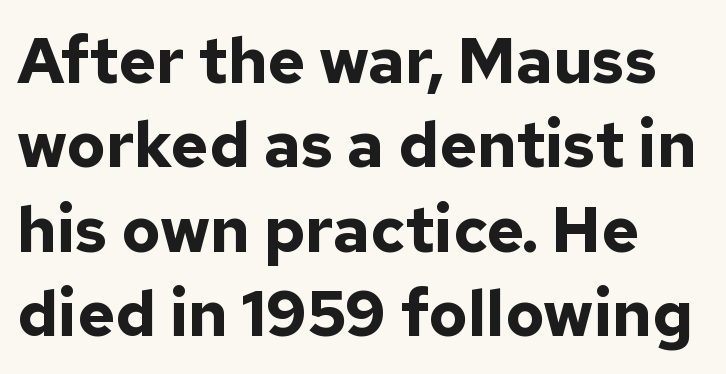
The image shows 64 px bold sans-serif type, upright; set left-aligned, normal line spacing (1.32x), normal letter spacing, not underlined; low stroke contrast and a medium x-height.
